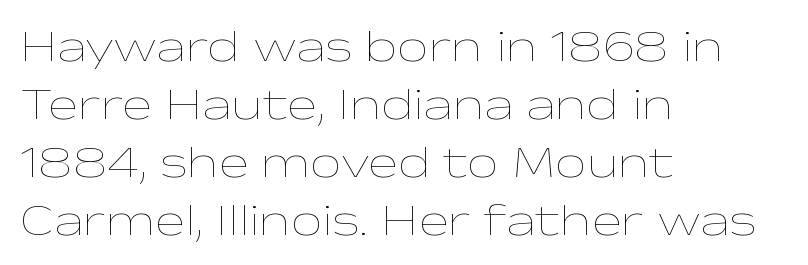
A classic flush-left, rag-right setting is used for this passage. Here the designer chose a conventional face with non-uniform glyph widths. No word sits above an underline. The line-height multiplier appears to be the usual default. This reads as an unemphasized weight, regular at the heaviest. If you drew a line through each stem, it would be perfectly vertical.
